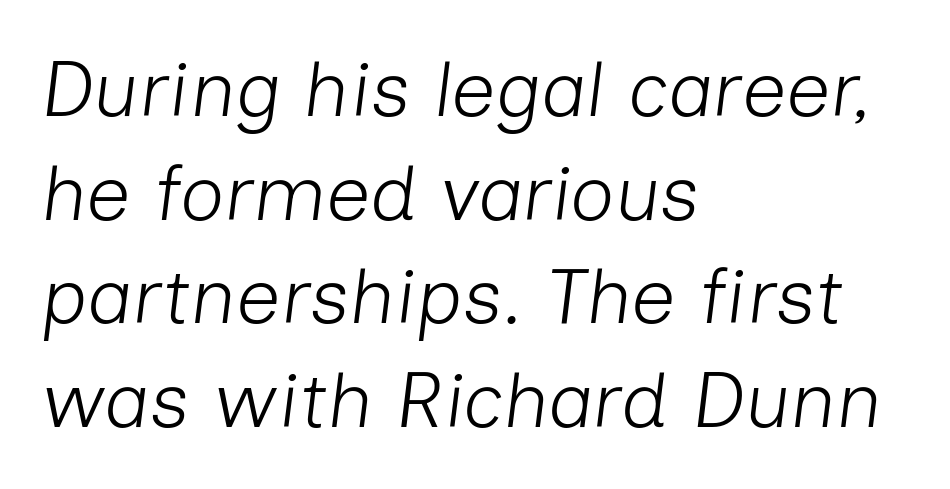
The letters advance in unequal steps, a hallmark of proportional type. Each new line begins a customary step beneath the previous one. Observe the lean: these are italic letterforms. Vertical stems look standard width or narrower in stroke.
